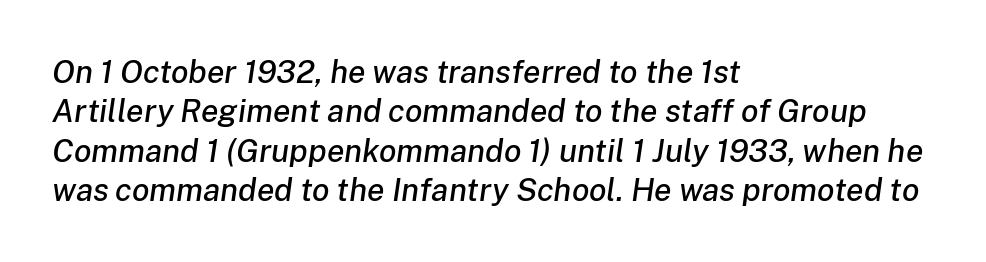
{"italic": "yes", "lean": "right", "slant_degrees": 8, "width": "normal", "stroke_contrast": "low", "x_height": "medium", "monospaced": "no", "underline": "no", "align": "left", "line_spacing_ratio": 1.23, "letter_spacing": "normal", "letter_spacing_em": 0.0, "glyph_px": 32}
